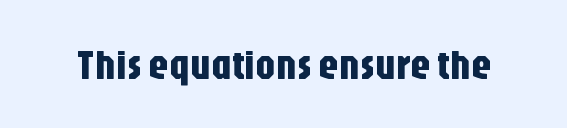
{"serif": "no", "italic": "no", "width": "condensed", "stroke_contrast": "low", "x_height": "large", "monospaced": "no", "underline": "no", "letter_spacing": "normal", "letter_spacing_em": 0.0, "glyph_px": 41}
